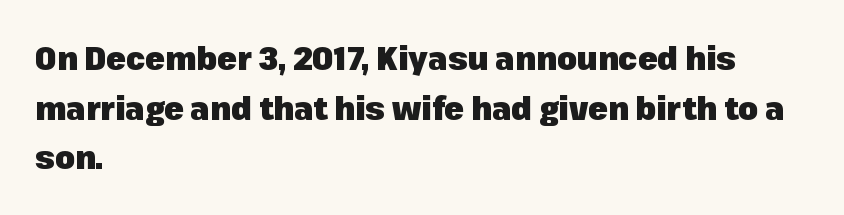
The image shows 32 px heavy sans-serif type, upright; set left-aligned, normal line spacing (1.55x), normal letter spacing, not underlined; low stroke contrast and a medium x-height.
